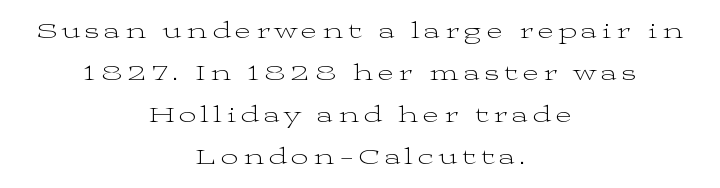
In terms of posture, this sample is upright. The horizontal fit of the characters is loose and conspicuously gappy. Clear beneath every line of the passage. Teacher's note: observe the equal gaps on both sides — that is centered alignment.
